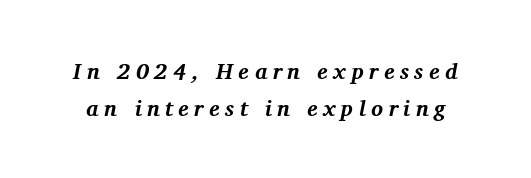
Loose tracking; the words dissolve into strings of separated letters. The passage shown is not underscored anywhere. Quick note: italic. Each glyph is drawn with heavy, bold strokes. Honestly, the row spacing looks completely unremarkable.
